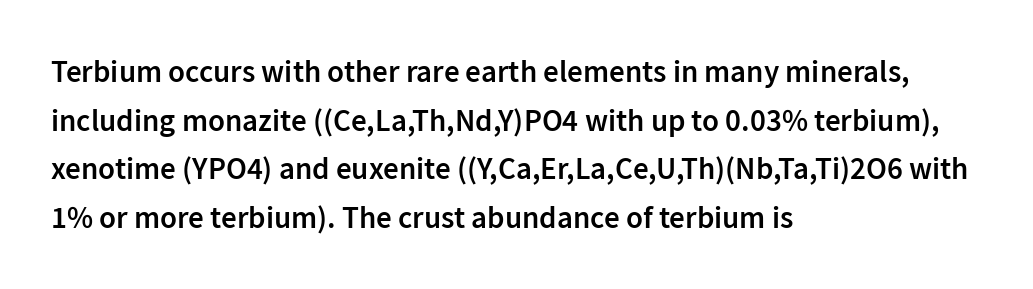
The image shows 31 px semibold sans-serif type, upright; set left-aligned, normal line spacing (1.57x), normal letter spacing, not underlined; low stroke contrast and a medium x-height.
